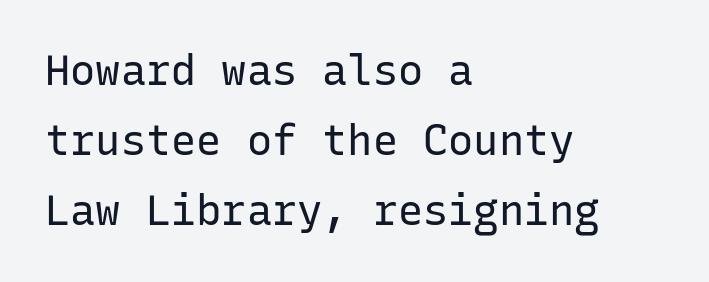
The image shows 42 px regular-weight sans-serif type, upright, monospaced; set left-aligned, normal line spacing (1.67x), normal letter spacing, not underlined; low stroke contrast and a medium x-height.
